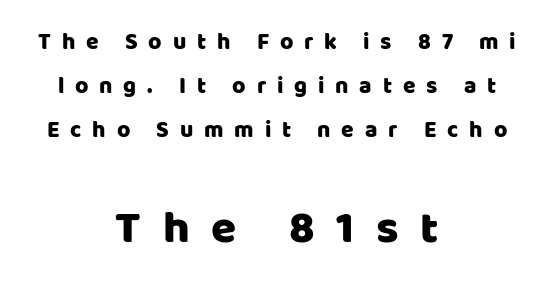
The gap between lines stays unmarked. This sample uses expanded letter spacing, leaving extra air between glyphs. The rendering uses natural spacing where letterforms have individual widths. Of the two passages, the one underneath uses the larger point size. Where is the straight margin? There isn't one; the lines are centered.
